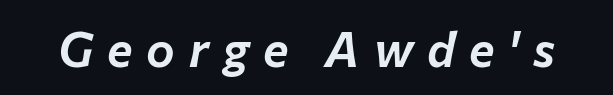
Q: Is the text italic (slanted)? A: Yes, it leans right by about 12 degrees.
Q: Is the text underlined? A: No.
Q: Is the spacing between letters normal or unusually wide? A: Unusually wide.
Q: Width (condensed, normal, or wide)? A: Normal.
Q: Stroke contrast? A: Low.
Q: x-height? A: Medium.
Q: Monospaced? A: No.
